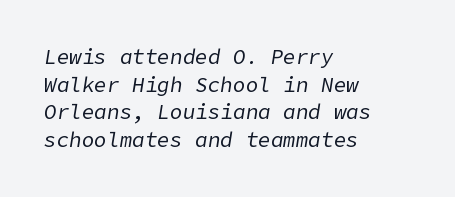
Compared with a centered layout, this one pins lines to the left instead. The weight would be labelled regular, book, light, or lighter still. Descenders hang freely into open space. Yep, that's italic — everything's leaning. Line spacing here is normal.
